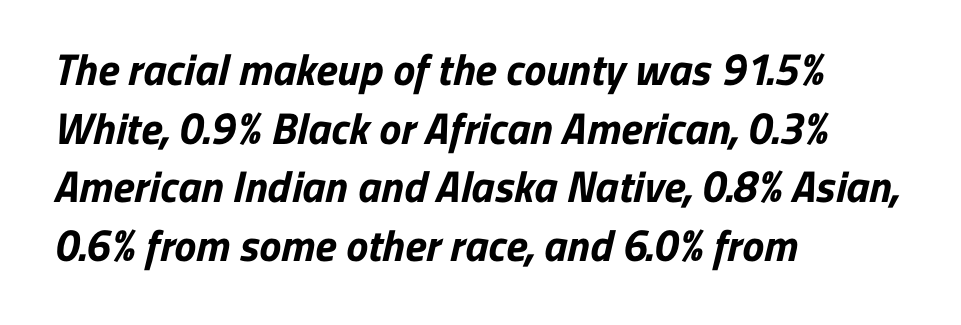
The image shows 44 px bold sans-serif type; set left-aligned, normal line spacing (1.33x), normal letter spacing, not underlined; low stroke contrast and a medium x-height.
